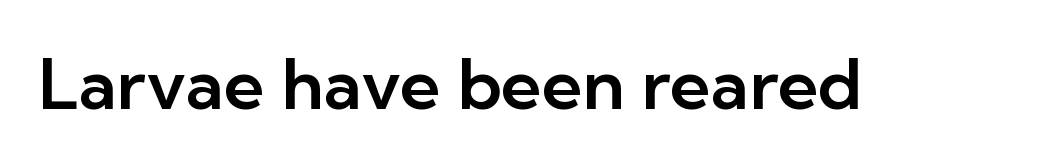
{"serif": "no", "italic": "no", "width": "normal", "stroke_contrast": "low", "x_height": "medium", "monospaced": "no", "underline": "no", "letter_spacing": "normal", "letter_spacing_em": 0.0, "glyph_px": 71}
